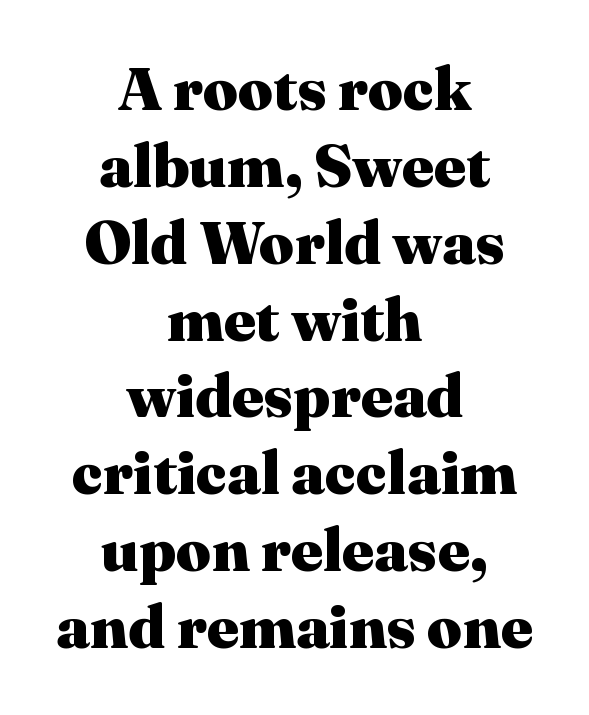
Q: Is the text bold? A: Yes.
Q: Is the text italic (slanted)? A: No, it is upright.
Q: Is the typeface a serif or a sans-serif typeface? A: Serif.
Q: Is the text underlined? A: No.
Q: How is the paragraph aligned? A: Centered.
Q: Is the spacing between letters normal or unusually wide? A: Normal.
Q: Is the spacing between lines tight, normal or loose? A: Normal.
Q: Width (condensed, normal, or wide)? A: Normal.
Q: Stroke contrast? A: Medium.
Q: x-height? A: Medium.
Q: Monospaced? A: No.
